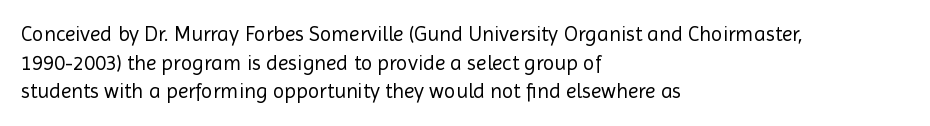
The image shows 21 px text type, upright; set left-aligned, normal line spacing (1.36x), normal letter spacing, not underlined.
